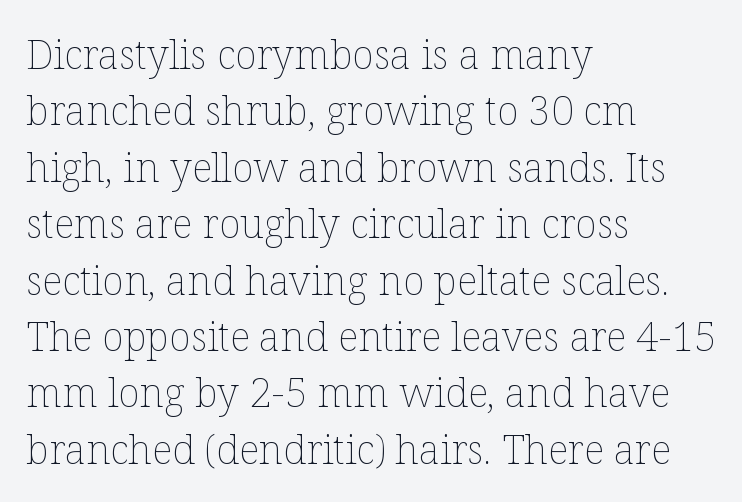
{"italic": "no", "bold": "no", "weight": "thin", "width": "normal", "stroke_contrast": "low", "x_height": "medium", "monospaced": "no", "underline": "no", "align": "left", "line_spacing": "normal", "line_spacing_ratio": 1.41, "letter_spacing": "normal", "letter_spacing_em": 0.0, "glyph_px": 40}
